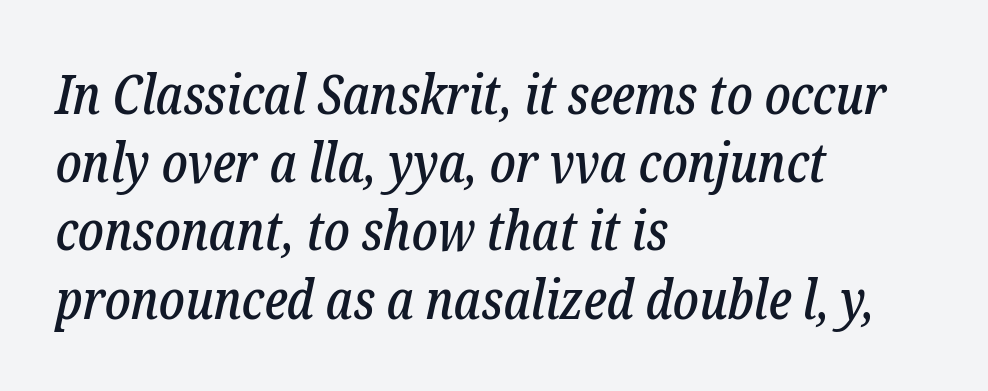
Q: Is the text italic (slanted)? A: Yes, it leans right by about 12 degrees.
Q: Is the typeface a serif or a sans-serif typeface? A: Serif.
Q: Is the text underlined? A: No.
Q: How is the paragraph aligned? A: Left-aligned.
Q: Is the spacing between letters normal or unusually wide? A: Normal.
Q: Width (condensed, normal, or wide)? A: Condensed.
Q: Stroke contrast? A: Low.
Q: x-height? A: Medium.
Q: Monospaced? A: No.
